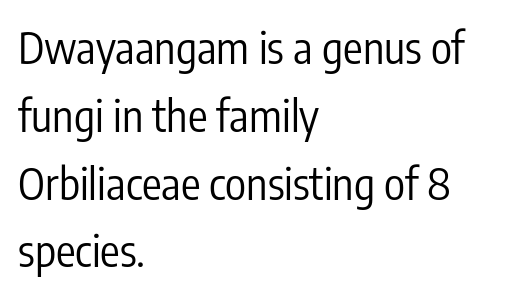
Weight: not bold — regular or lighter. The rendering uses a moderate line-height, typical for paragraphs. These lines keep a tight, regular rhythm from letter to letter. The baseline area is clear. Caption: multi-line text, flush left, ragged right.
